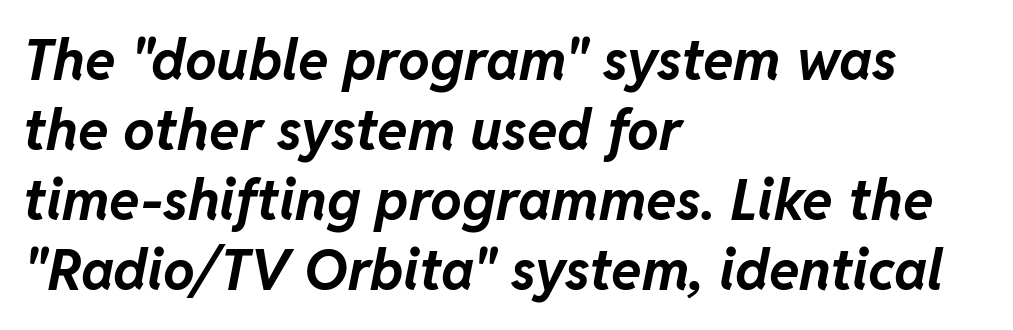
The image shows 56 px bold type, italic (leaning right); set left-aligned, normal line spacing (1.25x), normal letter spacing, not underlined; low stroke contrast and a medium x-height.
